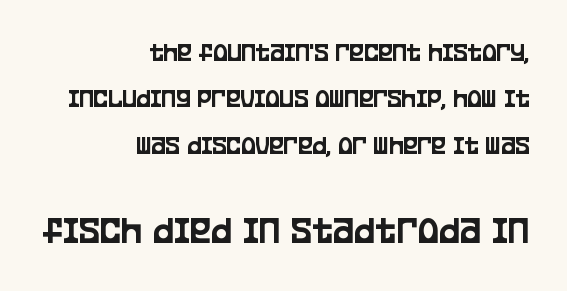
{"serif": "no", "italic": "no", "width": "condensed", "stroke_contrast": "low", "x_height": "large", "monospaced": "no", "underline": "no", "align": "right", "line_spacing_ratio": 1.72, "letter_spacing": "normal", "letter_spacing_em": 0.0, "larger_block": "second", "size_ratio": 1.48, "glyph_px": 40}
